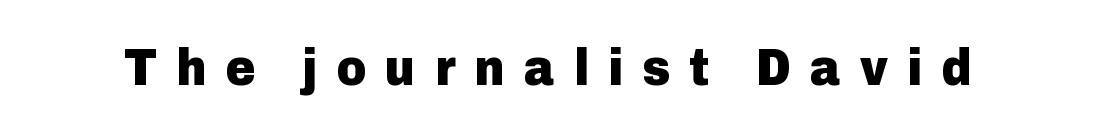
The image shows 51 px heavy sans-serif type, upright; set unusually wide letter spacing (+0.38 em), not underlined; low stroke contrast and a medium x-height.
